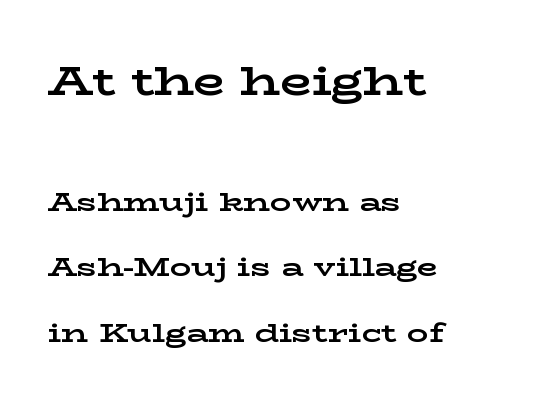
The image shows 41 px bold, wide serif type, upright; set left-aligned, loose line spacing (2.42x), normal letter spacing, not underlined; the first (top) block is 1.52x larger; low stroke contrast and a medium x-height.
